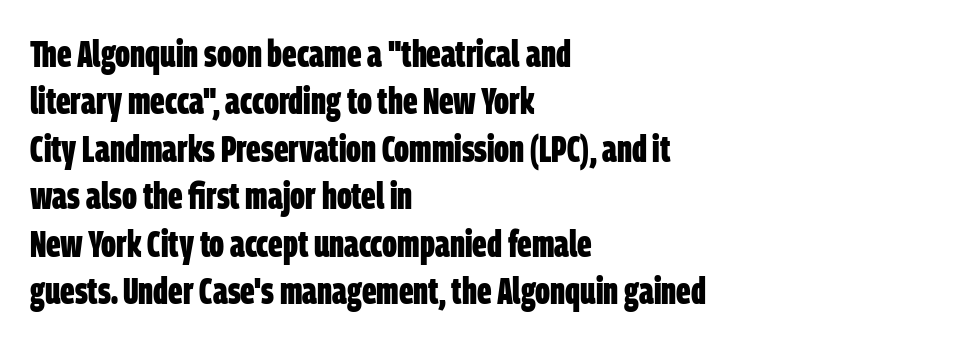
The image shows 38 px bold, condensed sans-serif type; set left-aligned, normal line spacing (1.25x), normal letter spacing, not underlined; low stroke contrast and a large x-height.
